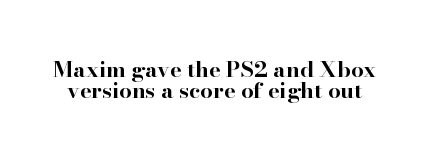
The specimen reads as upright at a glance. The strokes are fattened all the way to bold. Leading is clearly below the norm, producing a dense column. Nothing unusual about the tracking: characters are spaced as the font intends. The passage shown is not underscored anywhere.
